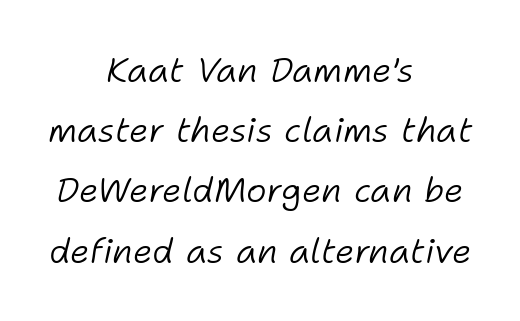
Which margin do the lines hug? Neither — every line sits in the middle. Style check: oblique. Note the varied advance widths — an 'i' is clearly narrower than an 'm'. Weight: not bold — regular or lighter.
